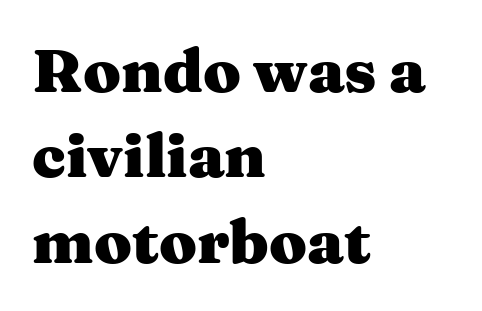
{"serif": "yes", "italic": "no", "bold": "yes", "weight": "heavy", "width": "wide", "stroke_contrast": "medium", "x_height": "medium", "monospaced": "no", "underline": "no", "align": "left", "line_spacing": "normal", "line_spacing_ratio": 1.4, "letter_spacing": "normal", "letter_spacing_em": 0.0, "glyph_px": 61}
